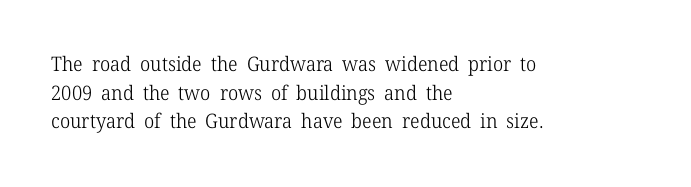
{"italic": "no", "bold": "no", "underline": "no", "align": "left", "line_spacing": "normal", "line_spacing_ratio": 1.43, "letter_spacing": "normal", "letter_spacing_em": 0.0, "glyph_px": 20}
